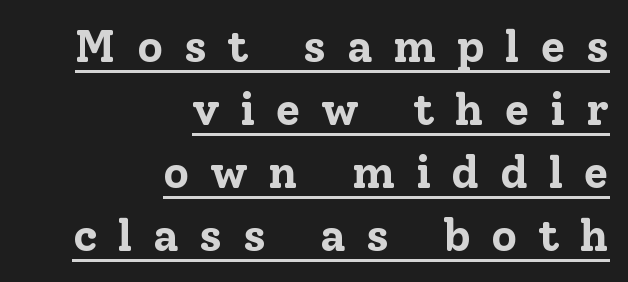
Caption: expanded tracking, letters set apart. Does the weight exceed regular? Yes, all the way to bold. Serifs: yes, visible at the terminals of the letterforms. Posture: straight, roman, zero tilt. Varying glyph widths throughout — classic text-font behaviour. The line-height multiplier appears to be the usual default.
